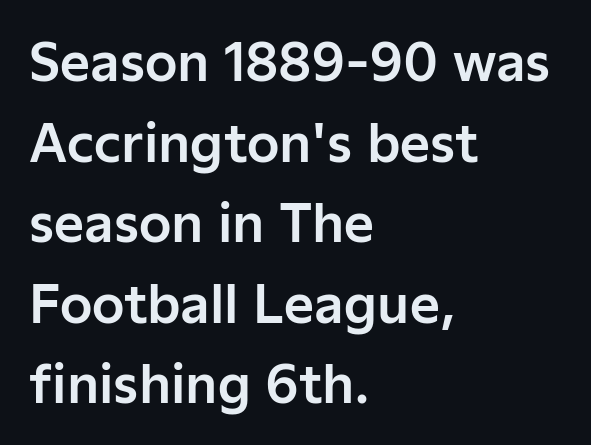
{"serif": "no", "italic": "no", "width": "normal", "stroke_contrast": "low", "x_height": "medium", "monospaced": "no", "underline": "no", "align": "left", "line_spacing": "normal", "line_spacing_ratio": 1.55, "letter_spacing": "normal", "letter_spacing_em": 0.0, "glyph_px": 52}
